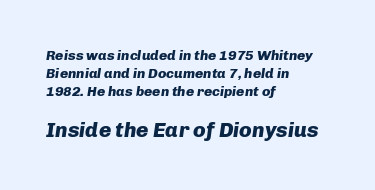
Q: Is the text bold? A: Yes.
Q: Is the text italic (slanted)? A: Yes, it leans right by about 8 degrees.
Q: Is the text underlined? A: No.
Q: How is the paragraph aligned? A: Left-aligned.
Q: Is the spacing between letters normal or unusually wide? A: Normal.
Q: Is the spacing between lines tight, normal or loose? A: Normal.
Q: Which block of text is set in a larger size, the first (top) or the second (bottom)? A: The second (bottom) one.
